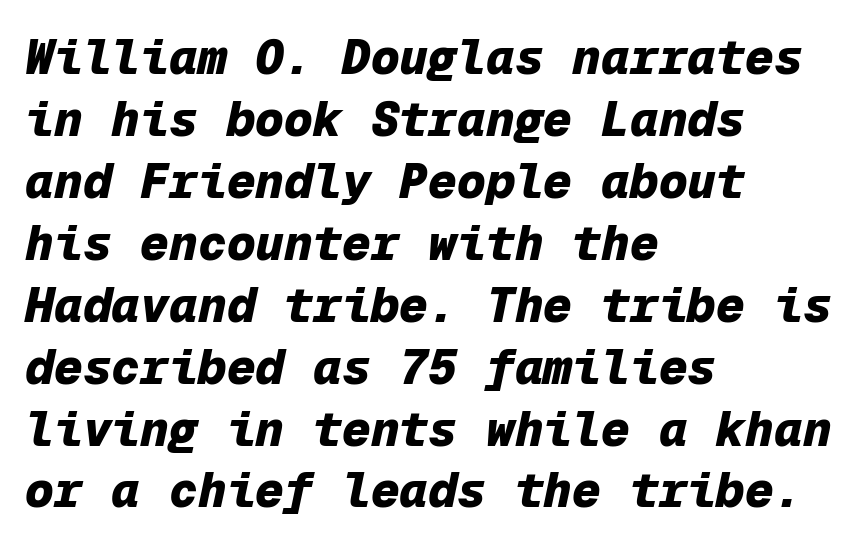
Slanted lettering throughout. The letterforms sit shoulder to shoulder at normal distance. The space directly below the letters is spotless. The block of text has a typical density, with ordinary space between rows. The typesetting leans heavy: a genuine bold. Each line starts at the same left margin while the right side varies.
